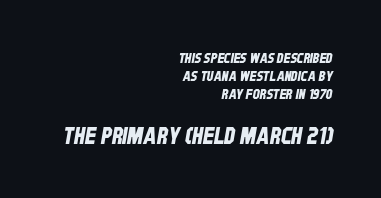
Q: Is the text underlined? A: No.
Q: How is the paragraph aligned? A: Right-aligned.
Q: Is the spacing between letters normal or unusually wide? A: Normal.
Q: Is the spacing between lines tight, normal or loose? A: Normal.
Q: Which block of text is set in a larger size, the first (top) or the second (bottom)? A: The second (bottom) one.
